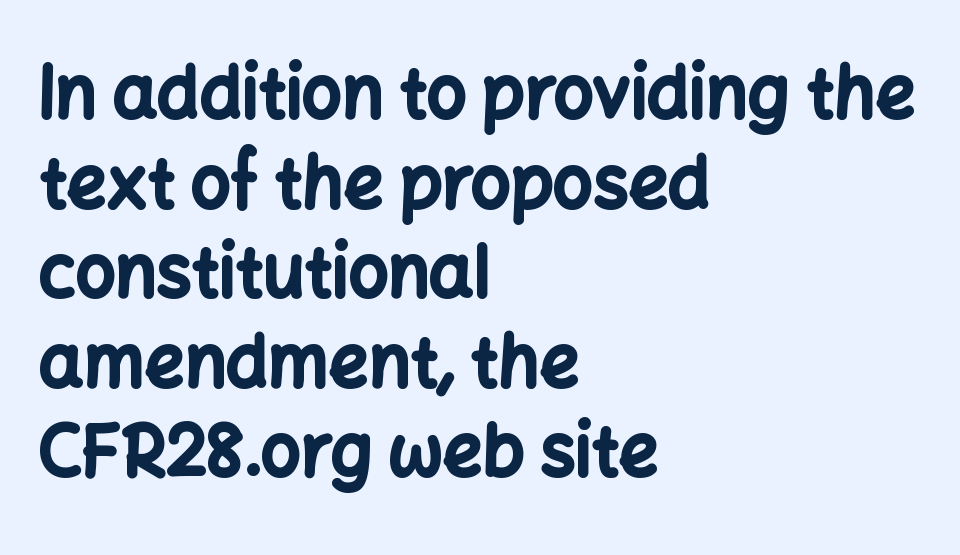
The image shows 70 px bold sans-serif type, upright; set left-aligned, normal line spacing (1.28x), normal letter spacing, not underlined; low stroke contrast and a medium x-height.
